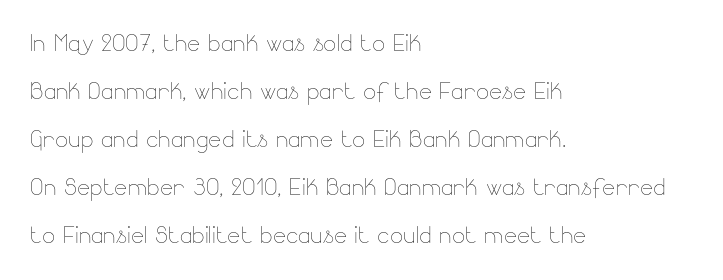
The passage shown is typed in a proportional face where columns would drift. Honestly, there is no underline to notice here at all. This rendering leaves character spacing at its baseline value. Rendered with straight, roman letterforms. Weight: regular or lighter.
